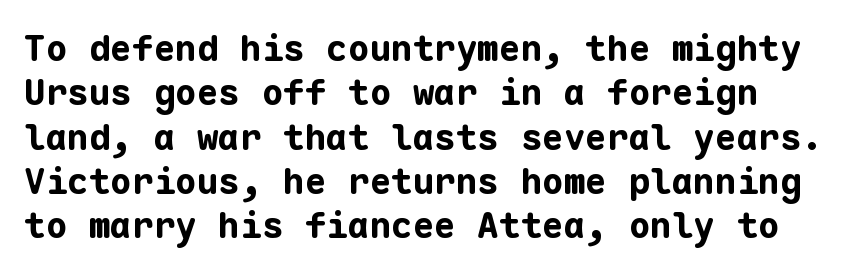
{"serif": "no", "italic": "no", "bold": "yes", "weight": "bold", "width": "normal", "stroke_contrast": "low", "x_height": "medium", "monospaced": "yes", "underline": "no", "line_spacing_ratio": 1.23, "letter_spacing": "normal", "letter_spacing_em": 0.0, "glyph_px": 36}
